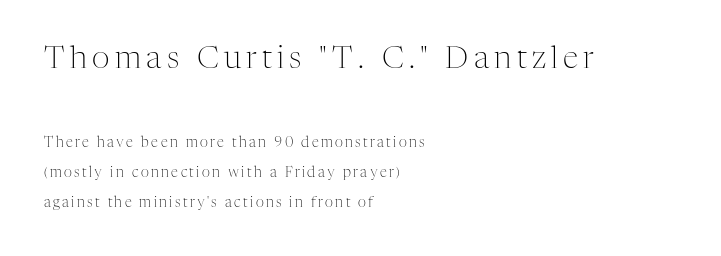
{"serif": "yes", "italic": "no", "bold": "no", "weight": "light", "width": "normal", "stroke_contrast": "medium", "x_height": "medium", "monospaced": "no", "underline": "no", "align": "left", "line_spacing": "loose", "line_spacing_ratio": 2.16, "larger_block": "first", "size_ratio": 2.21, "glyph_px": 31}
